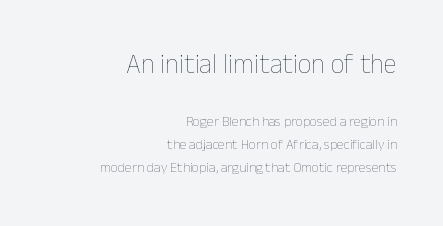
{"italic": "no", "bold": "no", "underline": "no", "align": "right", "line_spacing": "normal", "line_spacing_ratio": 1.64, "letter_spacing": "normal", "letter_spacing_em": 0.0, "larger_block": "first", "size_ratio": 1.93, "glyph_px": 27}
